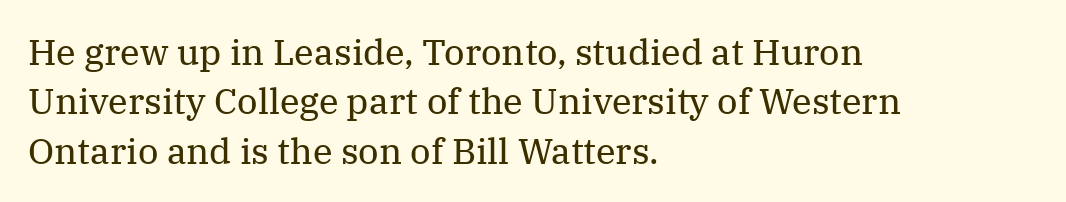
Characters follow at the spacing the type designer built in. No italicization has been applied; the sample stays upright. Is this a sans? No — the strokes have serifs. The space between consecutive lines is moderate. Stems here are at most as thick as an everyday book face. Reading down the block, your eye returns to a fixed left position each line.
